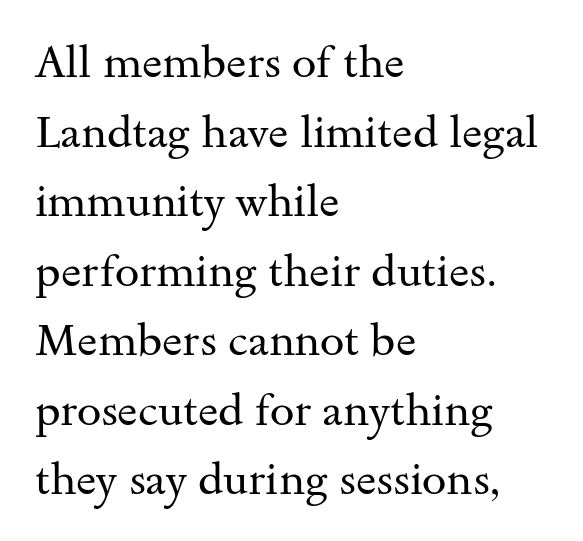
Q: Is the text bold? A: No.
Q: Is the text italic (slanted)? A: No, it is upright.
Q: Is the typeface a serif or a sans-serif typeface? A: Serif.
Q: Is the text underlined? A: No.
Q: How is the paragraph aligned? A: Left-aligned.
Q: Is the spacing between letters normal or unusually wide? A: Normal.
Q: Is the spacing between lines tight, normal or loose? A: Normal.
Q: Width (condensed, normal, or wide)? A: Wide.
Q: Stroke contrast? A: Medium.
Q: x-height? A: Small.
Q: Monospaced? A: No.
